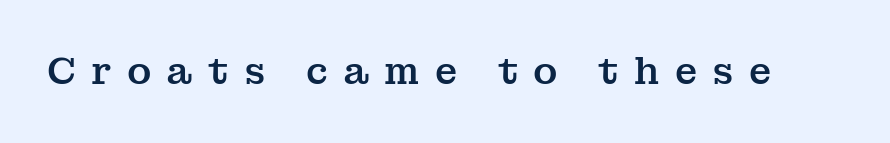
Q: Is the text italic (slanted)? A: No, it is upright.
Q: Is the typeface a serif or a sans-serif typeface? A: Serif.
Q: Is the text underlined? A: No.
Q: Is the spacing between letters normal or unusually wide? A: Unusually wide.
Q: Width (condensed, normal, or wide)? A: Normal.
Q: Stroke contrast? A: Medium.
Q: x-height? A: Medium.
Q: Monospaced? A: No.
